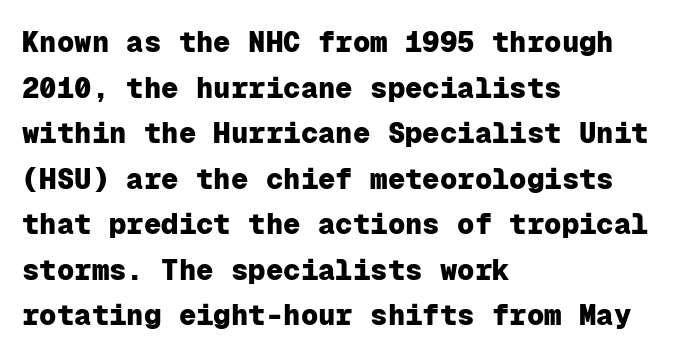
The image shows 29 px heavy sans-serif type, upright, monospaced; set left-aligned, normal line spacing (1.57x), normal letter spacing, not underlined; low stroke contrast and a medium x-height.
